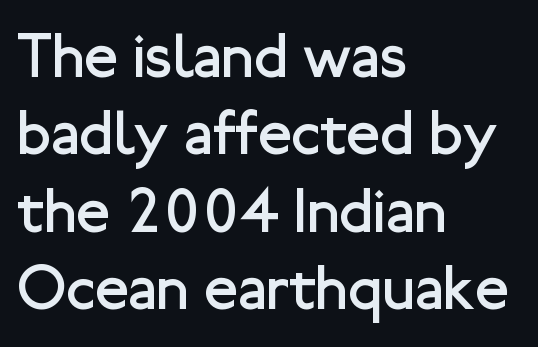
Characters remain perfectly vertical along every line. No word sits above an underline. You could not count columns in this text — the font is proportionally spaced. Unlike a traditional serif, this face leaves its strokes unadorned. Tracking here is standard; glyphs follow each other at the usual distance. These lines sit exactly where default settings would place them.
